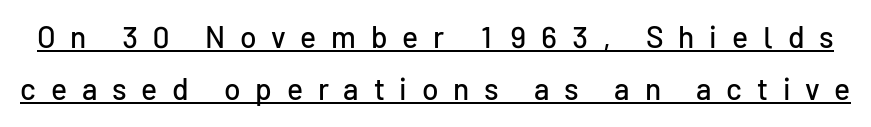
The image shows 30 px sans-serif type, upright; set line spacing 1.72x, unusually wide letter spacing (+0.49 em), underlined; low stroke contrast and a medium x-height.
